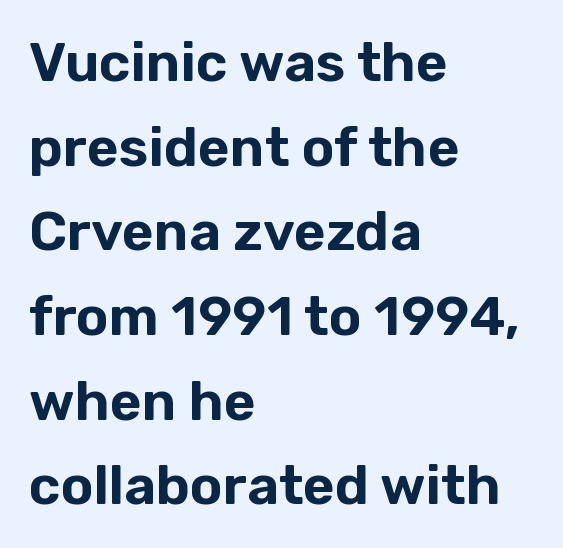
The image shows 55 px sans-serif type, upright; set left-aligned, normal line spacing (1.54x), normal letter spacing, not underlined; low stroke contrast and a medium x-height.
